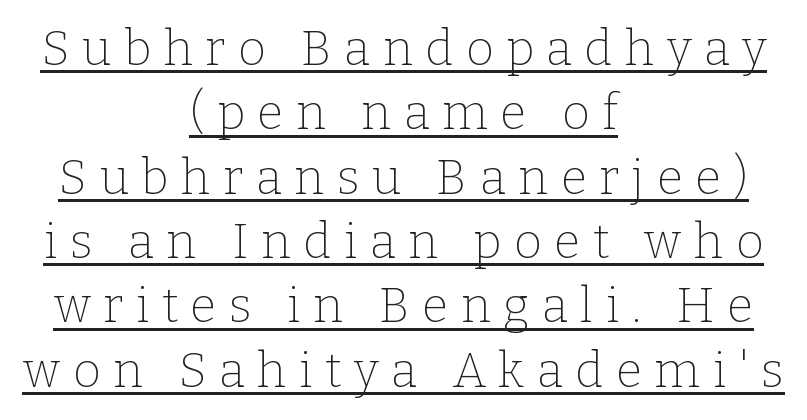
{"serif": "yes", "italic": "no", "bold": "no", "weight": "thin", "width": "normal", "stroke_contrast": "low", "x_height": "medium", "monospaced": "no", "underline": "yes", "align": "center", "line_spacing": "normal", "line_spacing_ratio": 1.34, "letter_spacing": "wide", "letter_spacing_em": 0.26, "glyph_px": 48}
